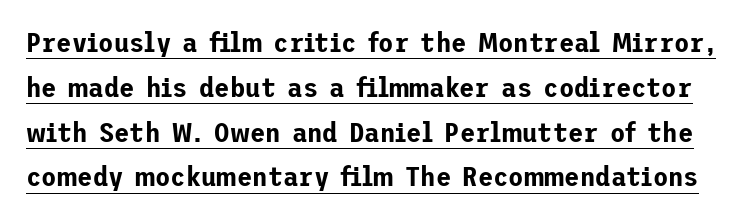
The image shows 28 px sans-serif type, upright; set normal line spacing (1.6x), normal letter spacing, underlined; low stroke contrast and a medium x-height.
